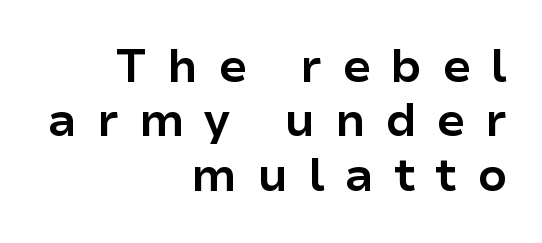
Proportional: the letters do not fall into vertical columns. The type sits square on the baseline with zero lean. Quick note: underline off. The typeface chosen for these lines omits serifs.
